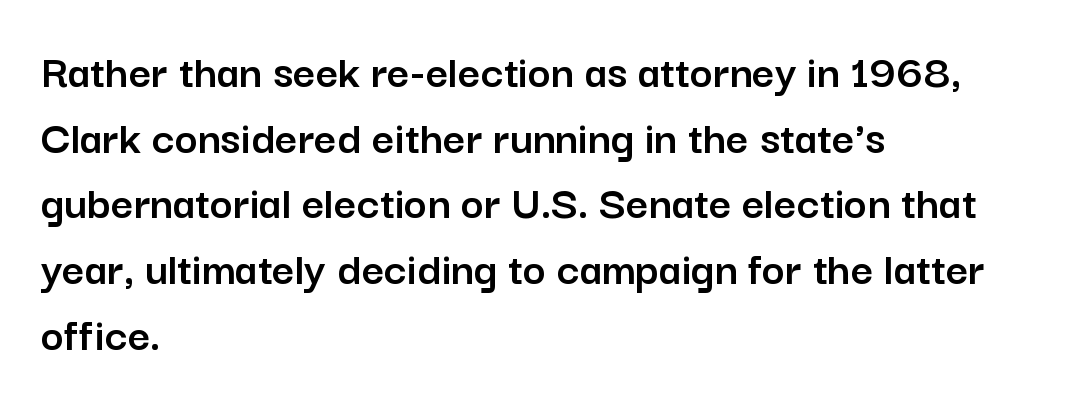
The image shows 49 px sans-serif type, upright; set left-aligned, normal line spacing (1.34x), normal letter spacing, not underlined; low stroke contrast and a medium x-height.
